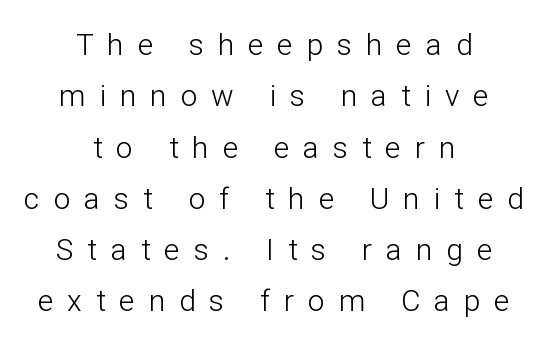
Honestly, the letter spacing is so wide it's the main thing you notice. Is this a sans? Yes — the strokes have no serifs. Is this a fixed-width face? No — the glyphs have proportional, varying widths. Weight: regular or lighter.
